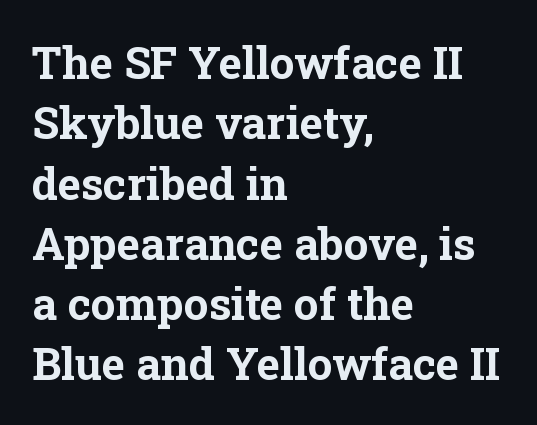
{"serif": "yes", "italic": "no", "bold": "yes", "weight": "bold", "width": "normal", "stroke_contrast": "low", "x_height": "medium", "monospaced": "no", "underline": "no", "align": "left", "line_spacing": "normal", "line_spacing_ratio": 1.37, "letter_spacing": "normal", "letter_spacing_em": 0.0, "glyph_px": 44}
